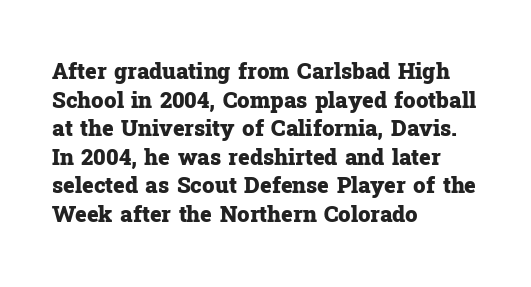
Q: Is the text bold? A: Yes.
Q: Is the text italic (slanted)? A: No, it is upright.
Q: Is the text underlined? A: No.
Q: How is the paragraph aligned? A: Left-aligned.
Q: Is the spacing between letters normal or unusually wide? A: Normal.
Q: Is the spacing between lines tight, normal or loose? A: Normal.
